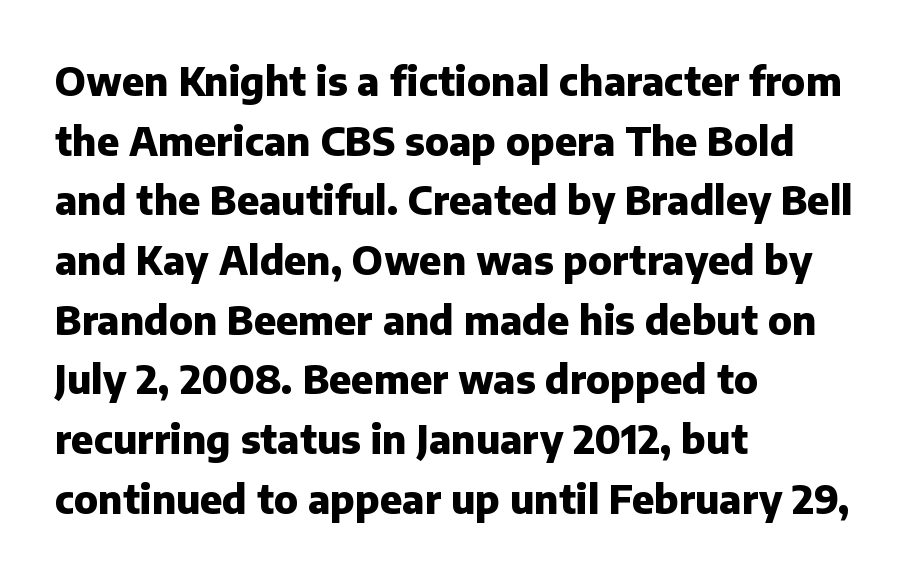
The image shows 39 px heavy sans-serif type, upright; set left-aligned, normal line spacing (1.53x), normal letter spacing, not underlined; low stroke contrast and a medium x-height.
